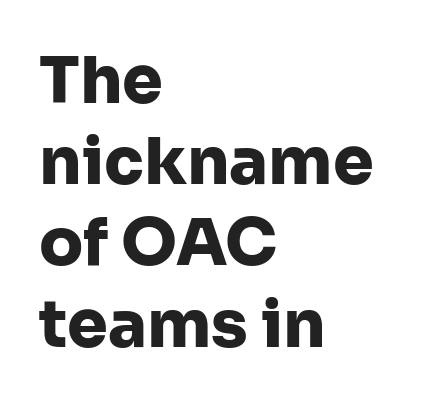
{"serif": "no", "italic": "no", "bold": "yes", "weight": "heavy", "width": "normal", "stroke_contrast": "low", "x_height": "medium", "monospaced": "no", "underline": "no", "align": "left", "line_spacing": "normal", "line_spacing_ratio": 1.25, "letter_spacing": "normal", "letter_spacing_em": 0.0, "glyph_px": 65}
